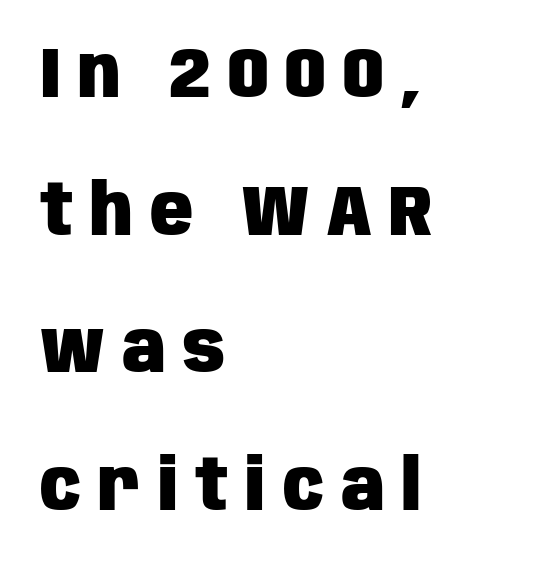
{"serif": "no", "italic": "no", "bold": "yes", "weight": "heavy", "width": "condensed", "stroke_contrast": "low", "x_height": "large", "monospaced": "no", "underline": "no", "align": "left", "line_spacing": "loose", "line_spacing_ratio": 1.94, "letter_spacing": "wide", "letter_spacing_em": 0.24, "glyph_px": 71}
